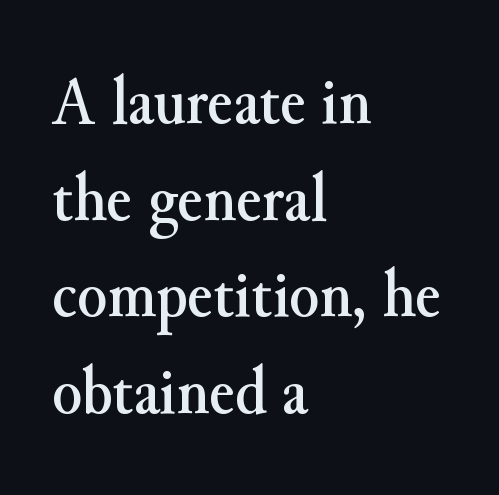
Interline gaps are of average width in this sample. What stands out about the letter spacing? Nothing — it is the standard amount. This sample has the flowing, uneven cadence of proportional lettering. Only glyphs here, with clear space below each row. The glyphs in this specimen are seriffed.
